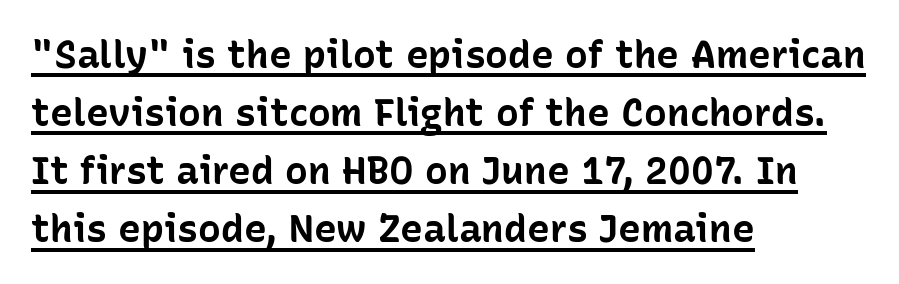
Serif or sans? Sans — the stroke terminals are bare. Looks like regular typesetting: each glyph gets only the width it needs. Reading down the block, your eye returns to a fixed left position each line. The strokes are fattened all the way to bold. The designer left line spacing at the default.
